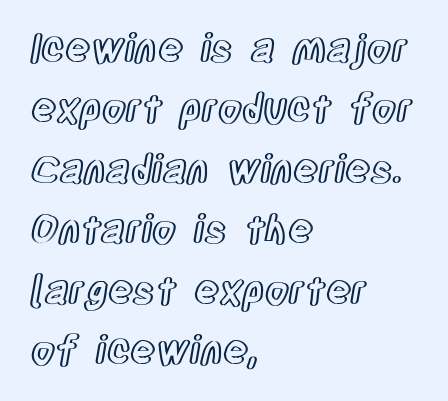
The image shows 39 px condensed type; set left-aligned, normal line spacing (1.55x), normal letter spacing, not underlined; a large x-height.
